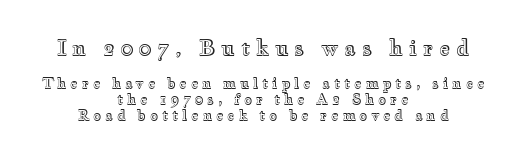
The emphasis by scale lands on block number one, above. Letter spacing: wide. The typesetter chose a symmetrical, centered arrangement here. Unlike italic type, these characters show no tilt at all. Underline: absent. You could barely slide anything between these rows.
